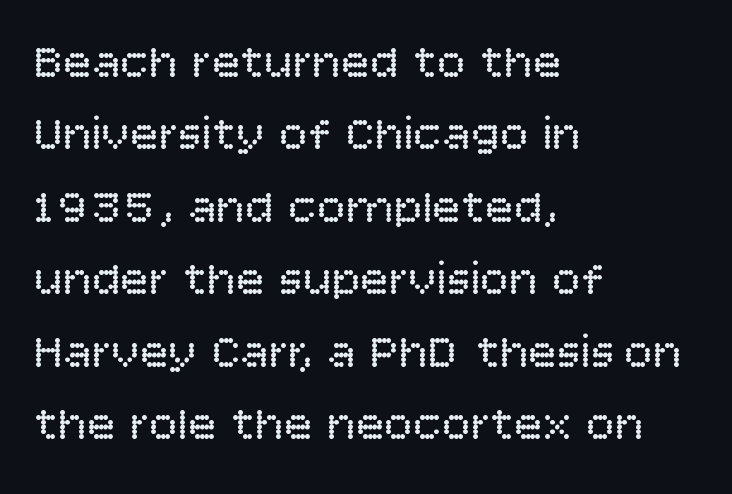
{"serif": "no", "italic": "no", "bold": "no", "weight": "regular", "width": "normal", "stroke_contrast": "low", "x_height": "large", "monospaced": "no", "underline": "no", "align": "left", "line_spacing": "normal", "line_spacing_ratio": 1.51, "letter_spacing": "normal", "letter_spacing_em": 0.0, "glyph_px": 48}
